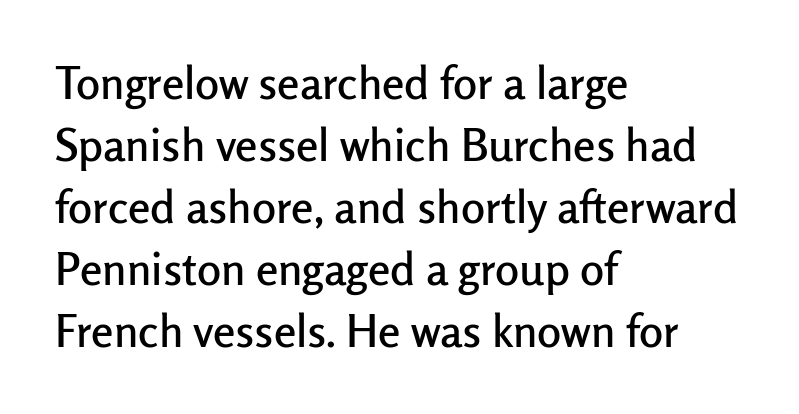
The image shows 45 px sans-serif type, upright; set left-aligned, normal line spacing (1.38x), normal letter spacing, not underlined; low stroke contrast and a medium x-height.
